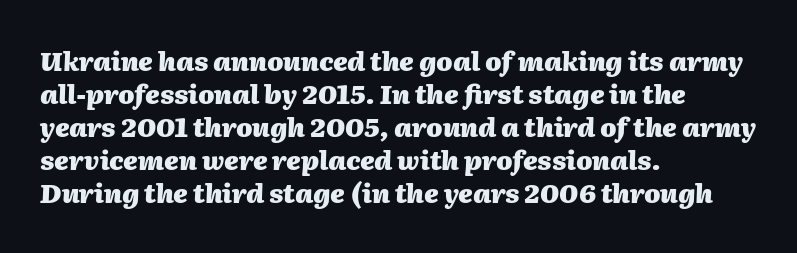
The area under the type is left untouched. The block of text has a typical density, with ordinary space between rows. In CSS terms this would be text-align: left. Observe the ordinary spacing: letters are neighbours, not strangers. The face used here has the dense, thick strokes of a bold. The axis of the letterforms is tilted away from vertical.
